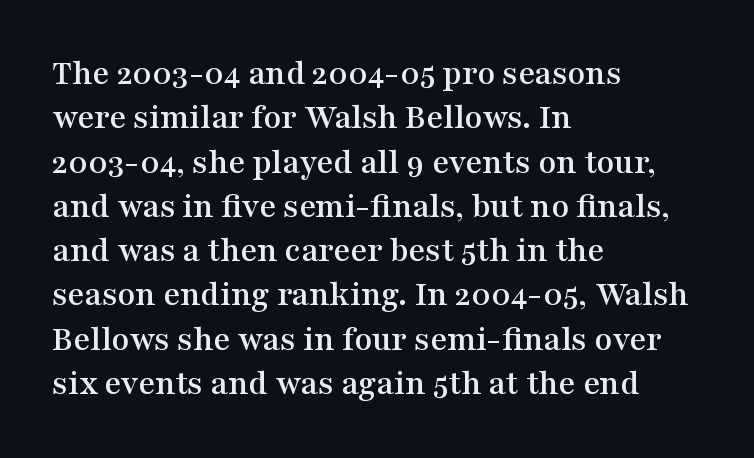
Are there feet on the stems? There are — it's a serif. Here the designer chose a conventional face with non-uniform glyph widths. A student would call this left alignment; a typographer would say flush left, rag right. This is the regular roman posture of the typeface.
